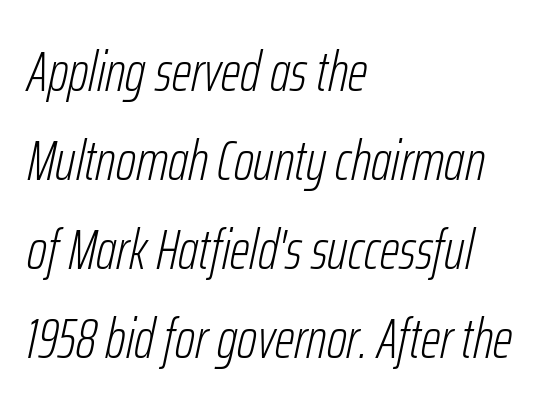
The image shows 56 px light, condensed type, italic (leaning right); set left-aligned, normal line spacing (1.59x), normal letter spacing, not underlined; low stroke contrast and a medium x-height.
